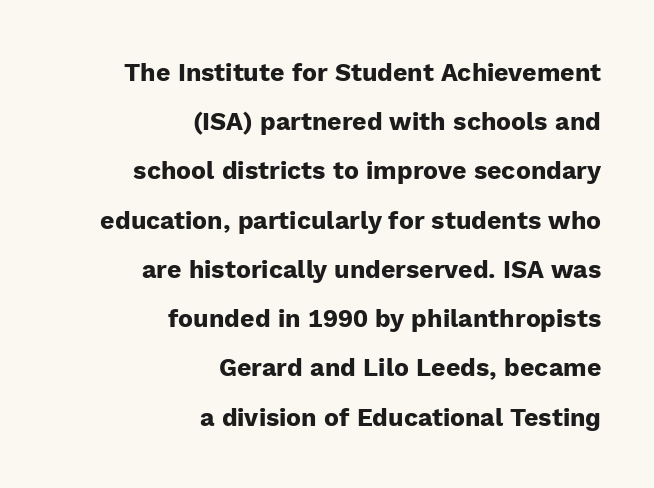
Q: Is the text bold? A: Yes.
Q: Is the text italic (slanted)? A: No, it is upright.
Q: Is the text underlined? A: No.
Q: How is the paragraph aligned? A: Right-aligned.
Q: Is the spacing between letters normal or unusually wide? A: Normal.
Q: Is the spacing between lines tight, normal or loose? A: Loose.
